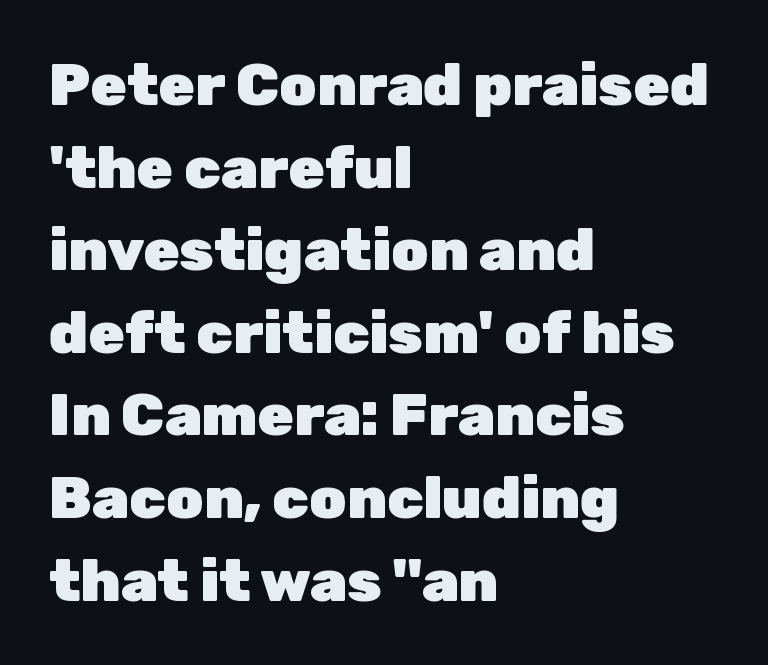
Think of a printed novel: that variable character pitch is what you see here. The space beneath each line is pristine and unruled. Caption: bold face, heavy strokes. You can tell from the bare stems that sans-serif type was used. Is there any slant? The stems are plumb. One glance says typical: line gaps are just what's usual.
